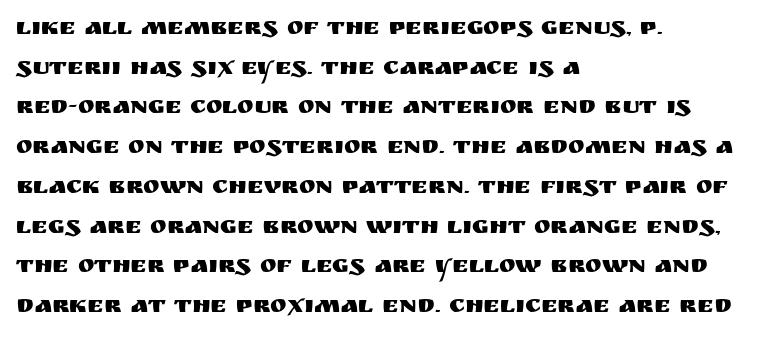
Q: Is the text italic (slanted)? A: No, it is upright.
Q: Is the text underlined? A: No.
Q: How is the paragraph aligned? A: Left-aligned.
Q: Is the spacing between letters normal or unusually wide? A: Normal.
Q: Is the spacing between lines tight, normal or loose? A: Normal.
